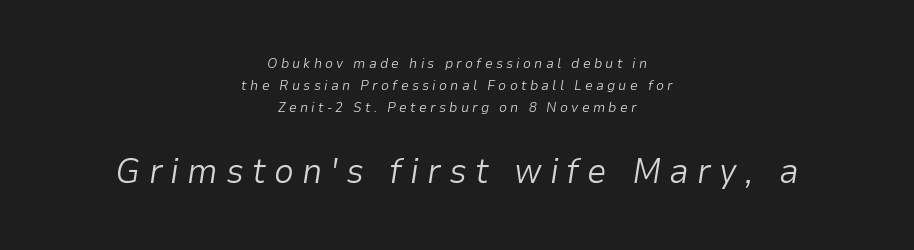
The image shows 35 px light type, italic (leaning right); set centered, normal line spacing (1.58x), unusually wide letter spacing (+0.23 em), not underlined; the second (bottom) block is 2.5x larger; low stroke contrast and a medium x-height.
